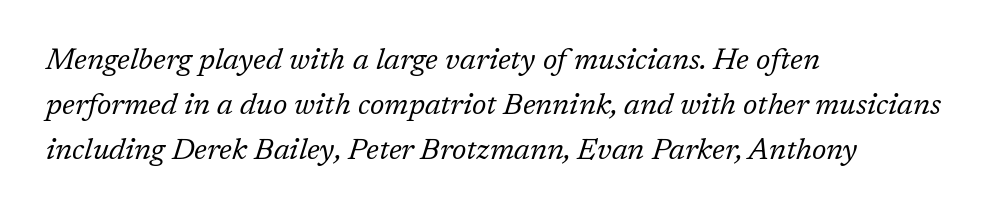
Underline: absent. Does the leading feel generous? No, just average. This rendering leaves character spacing at its baseline value. Heft: none added — not bold. The paragraph has a hard left edge and a soft right edge. The text was rendered using a seriffed face with decorative stroke endings.
